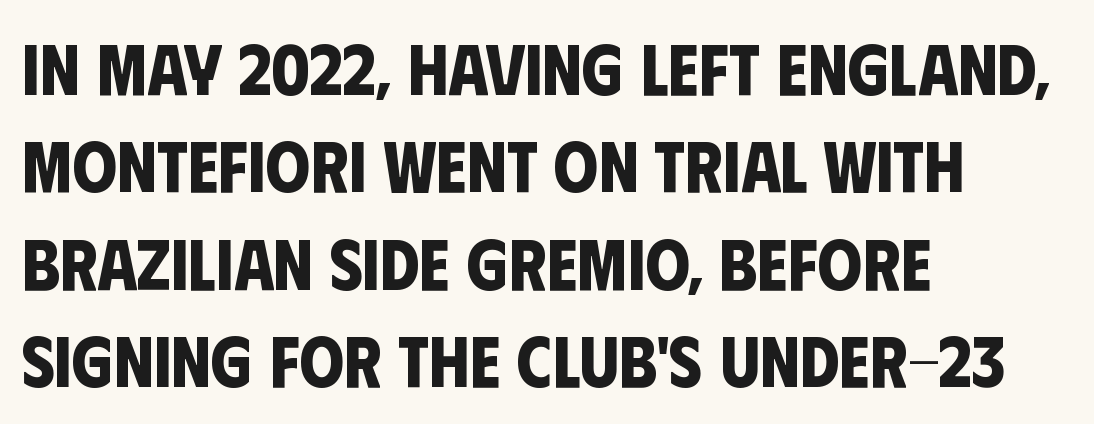
The image shows 71 px bold, condensed sans-serif type; set left-aligned, normal line spacing (1.37x), normal letter spacing, not underlined; low stroke contrast and a large x-height.
